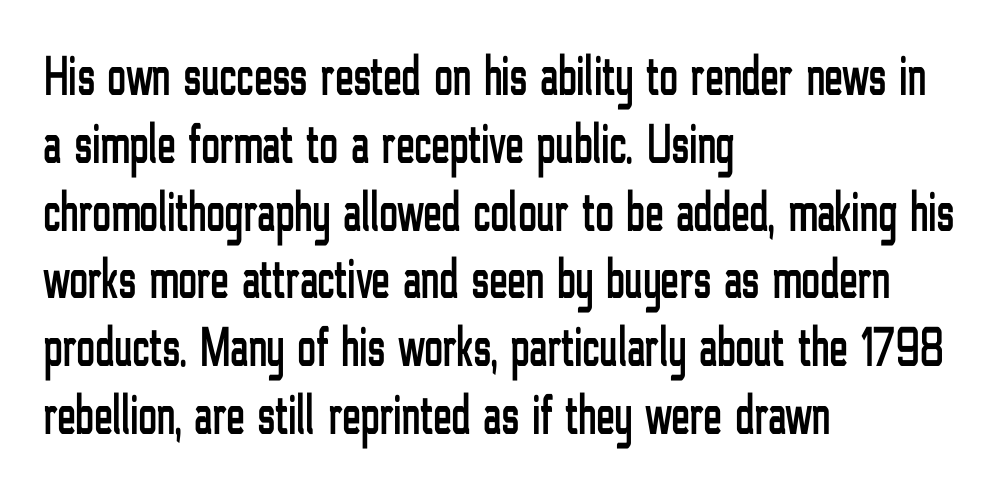
Q: Is the text italic (slanted)? A: No, it is upright.
Q: Is the typeface a serif or a sans-serif typeface? A: Sans-serif.
Q: Is the text underlined? A: No.
Q: How is the paragraph aligned? A: Left-aligned.
Q: Is the spacing between letters normal or unusually wide? A: Normal.
Q: Width (condensed, normal, or wide)? A: Condensed.
Q: Stroke contrast? A: Low.
Q: x-height? A: Medium.
Q: Monospaced? A: No.
